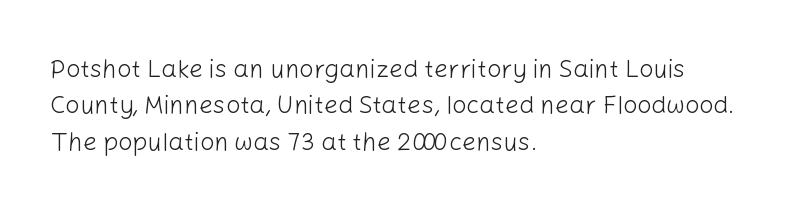
In terms of posture, this sample is upright. The passage shown has conventional tracking throughout. The zone under the glyphs is completely vacant. The lines are quadded left. These glyphs show unthickened strokes, regular width or finer. Rows of type keep a routine distance in the vertical direction.
